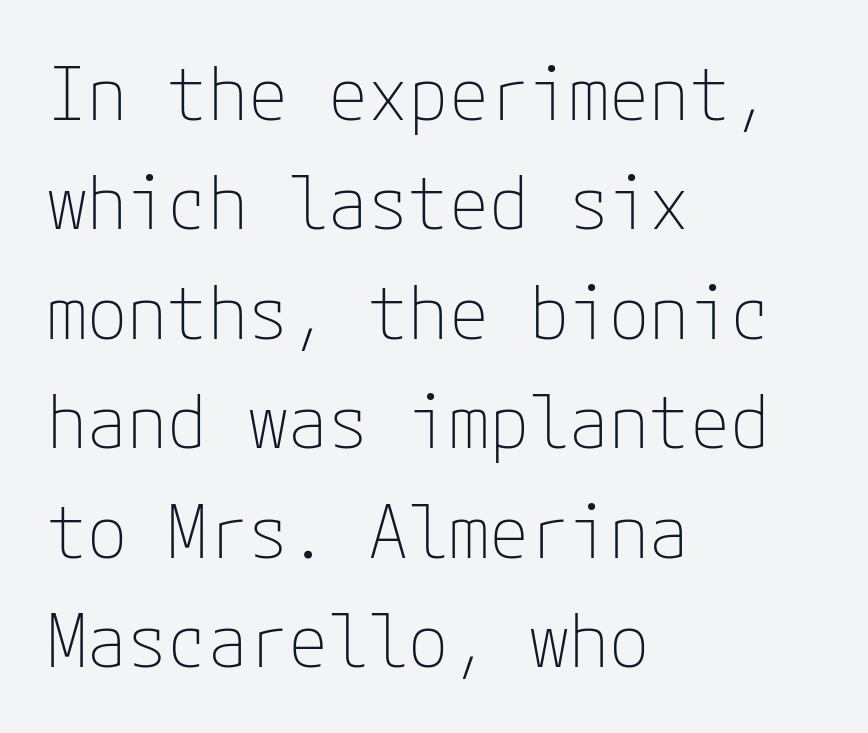
No word sits above an underline. Font category for this specimen: sans-serif. Weight: in the light-to-regular range. These lines keep a tight, regular rhythm from letter to letter.
